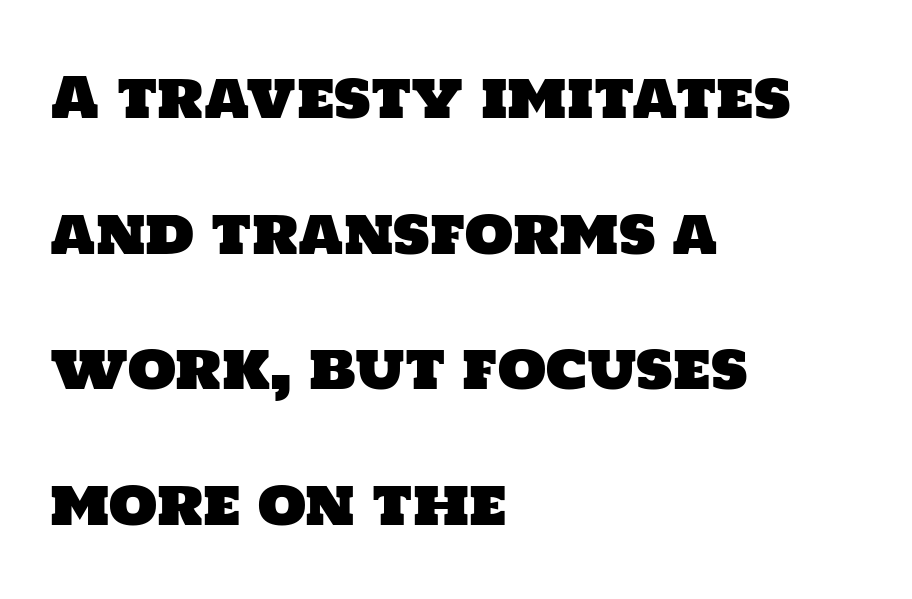
The image shows 56 px sans-serif type; set left-aligned, loose line spacing (2.42x), normal letter spacing, not underlined; low stroke contrast and a large x-height.
